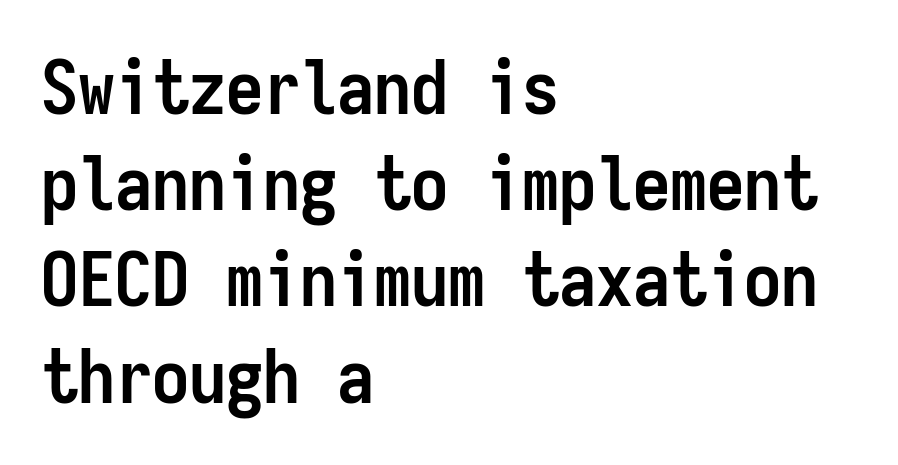
These lines sit exactly where default settings would place them. Glance below the letters and you will spot only blank space. A classic flush-left, rag-right setting is used for this passage. Thick stems and heavy bowls — unmistakably bold.
